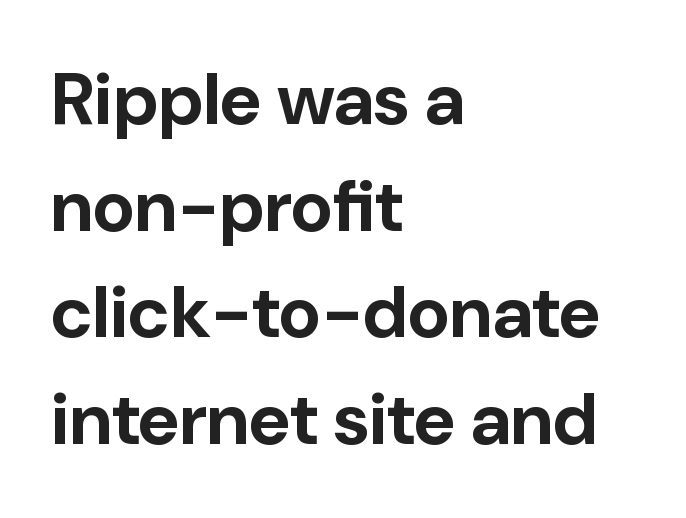
The image shows 73 px bold sans-serif type, upright; set left-aligned, normal line spacing (1.46x), normal letter spacing, not underlined; low stroke contrast and a medium x-height.
